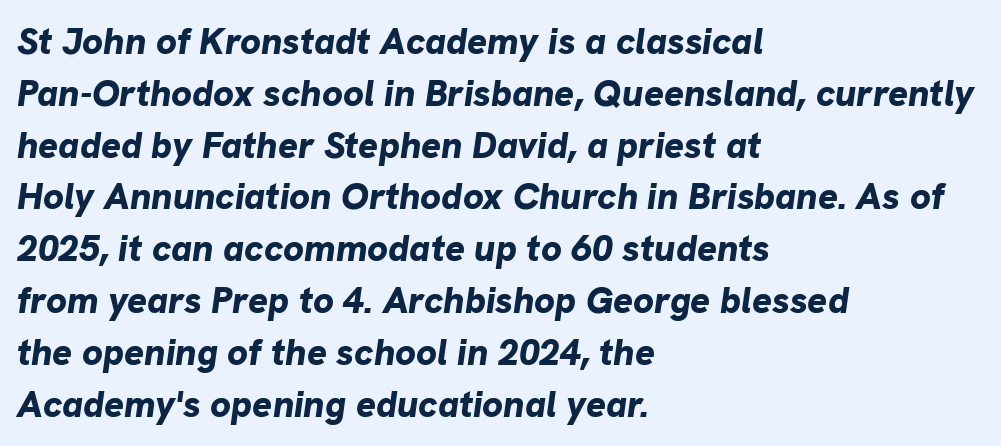
Typesetter's note: full bold, strokes at maximum text heaviness. A typesetter would call this zero additional tracking. Quick note: underline off. Line spacing here is normal.
